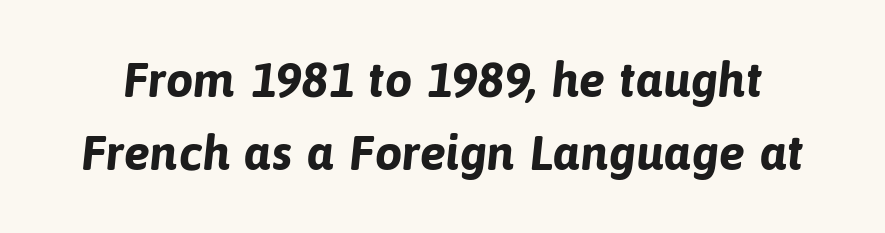
The glyphs are unaccompanied by any horizontal stroke below them. A typesetter would call this leading conventional body-copy spacing. A dark, heavy texture on the line: the type is bold. Think of a printed novel: that variable character pitch is what you see here. Spacing between characters is what you'd get straight out of the box.
